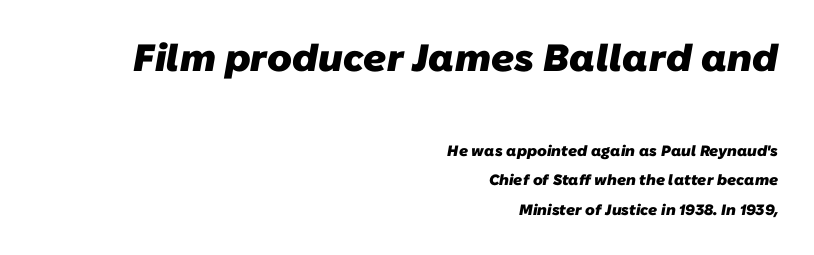
{"serif": "no", "bold": "yes", "weight": "heavy", "width": "normal", "stroke_contrast": "low", "x_height": "medium", "monospaced": "no", "underline": "no", "align": "right", "line_spacing": "loose", "line_spacing_ratio": 1.98, "letter_spacing": "normal", "letter_spacing_em": 0.0, "larger_block": "first", "size_ratio": 2.53, "glyph_px": 38}
